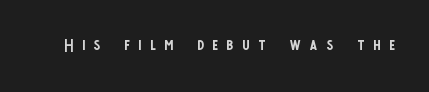
Q: Is the text bold? A: No.
Q: Is the text italic (slanted)? A: No, it is upright.
Q: Is the text underlined? A: No.
Q: Is the spacing between letters normal or unusually wide? A: Unusually wide.
